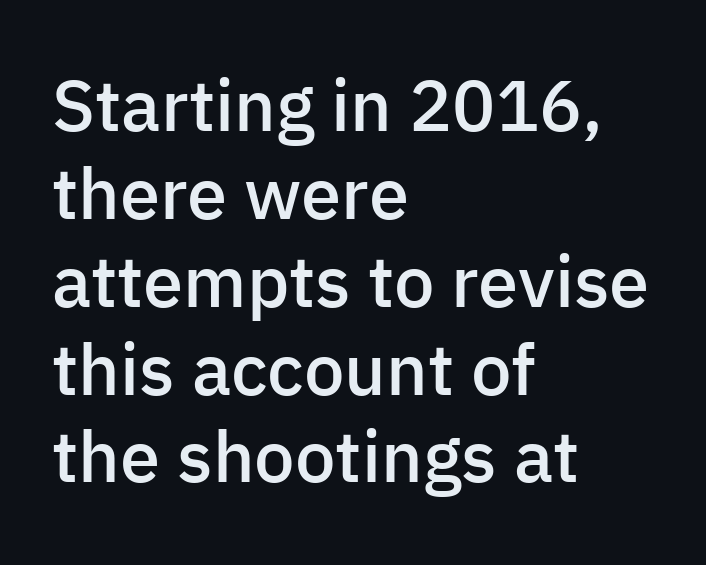
{"serif": "no", "italic": "no", "bold": "semi", "weight": "semibold", "width": "normal", "stroke_contrast": "low", "x_height": "medium", "monospaced": "no", "underline": "no", "align": "left", "line_spacing_ratio": 1.22, "letter_spacing": "normal", "letter_spacing_em": 0.0, "glyph_px": 72}
